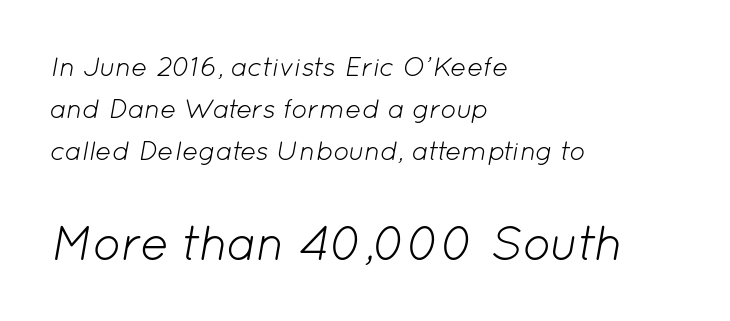
Q: Is the text bold? A: No.
Q: Is the text italic (slanted)? A: Yes, it leans right by about 12 degrees.
Q: Is the text underlined? A: No.
Q: How is the paragraph aligned? A: Left-aligned.
Q: Is the spacing between letters normal or unusually wide? A: Normal.
Q: Is the spacing between lines tight, normal or loose? A: Normal.
Q: Which block of text is set in a larger size, the first (top) or the second (bottom)? A: The second (bottom) one.
Q: Width (condensed, normal, or wide)? A: Normal.
Q: Stroke contrast? A: Low.
Q: x-height? A: Medium.
Q: Monospaced? A: No.
